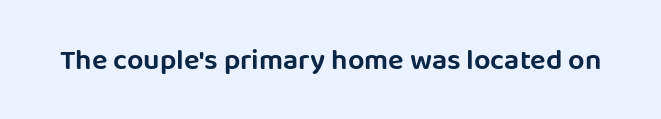
Q: Is the text italic (slanted)? A: No, it is upright.
Q: Is the typeface a serif or a sans-serif typeface? A: Sans-serif.
Q: Is the text underlined? A: No.
Q: Is the spacing between letters normal or unusually wide? A: Normal.
Q: Width (condensed, normal, or wide)? A: Normal.
Q: Stroke contrast? A: Low.
Q: x-height? A: Large.
Q: Monospaced? A: No.
